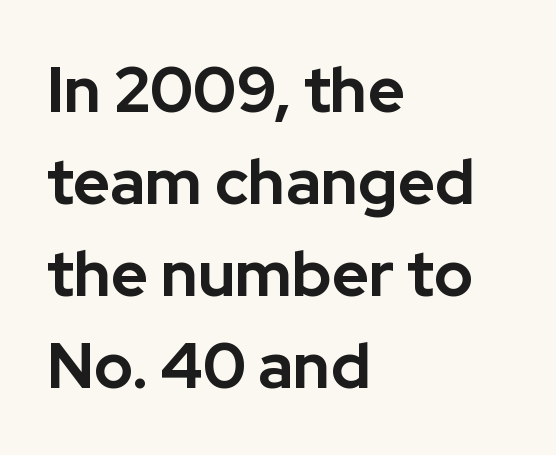
{"serif": "no", "italic": "no", "bold": "yes", "weight": "bold", "width": "normal", "stroke_contrast": "low", "x_height": "medium", "monospaced": "no", "underline": "no", "align": "left", "line_spacing": "normal", "line_spacing_ratio": 1.46, "letter_spacing": "normal", "letter_spacing_em": 0.0, "glyph_px": 63}
